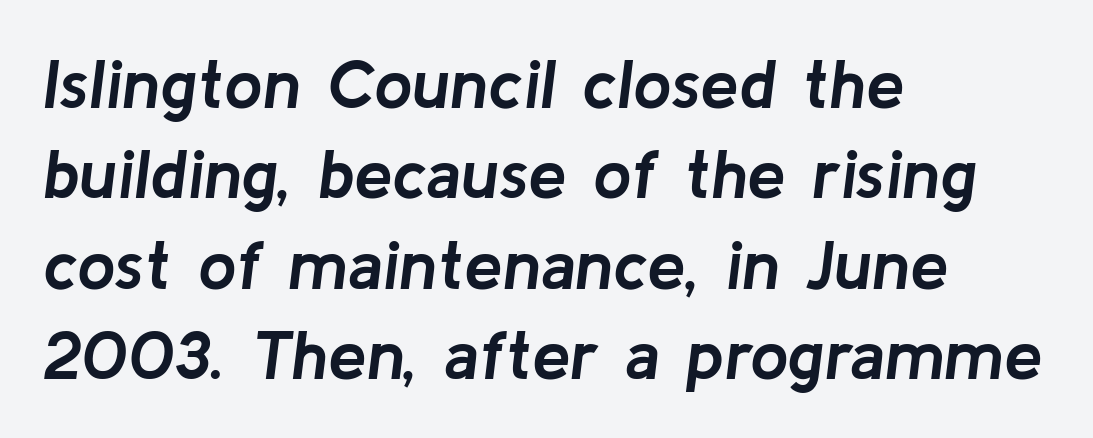
Q: Is the text bold? A: Yes.
Q: Is the text italic (slanted)? A: Yes, it leans right by about 8 degrees.
Q: Is the text underlined? A: No.
Q: How is the paragraph aligned? A: Left-aligned.
Q: Is the spacing between letters normal or unusually wide? A: Normal.
Q: Is the spacing between lines tight, normal or loose? A: Normal.
Q: Width (condensed, normal, or wide)? A: Normal.
Q: Stroke contrast? A: Low.
Q: x-height? A: Medium.
Q: Monospaced? A: No.
